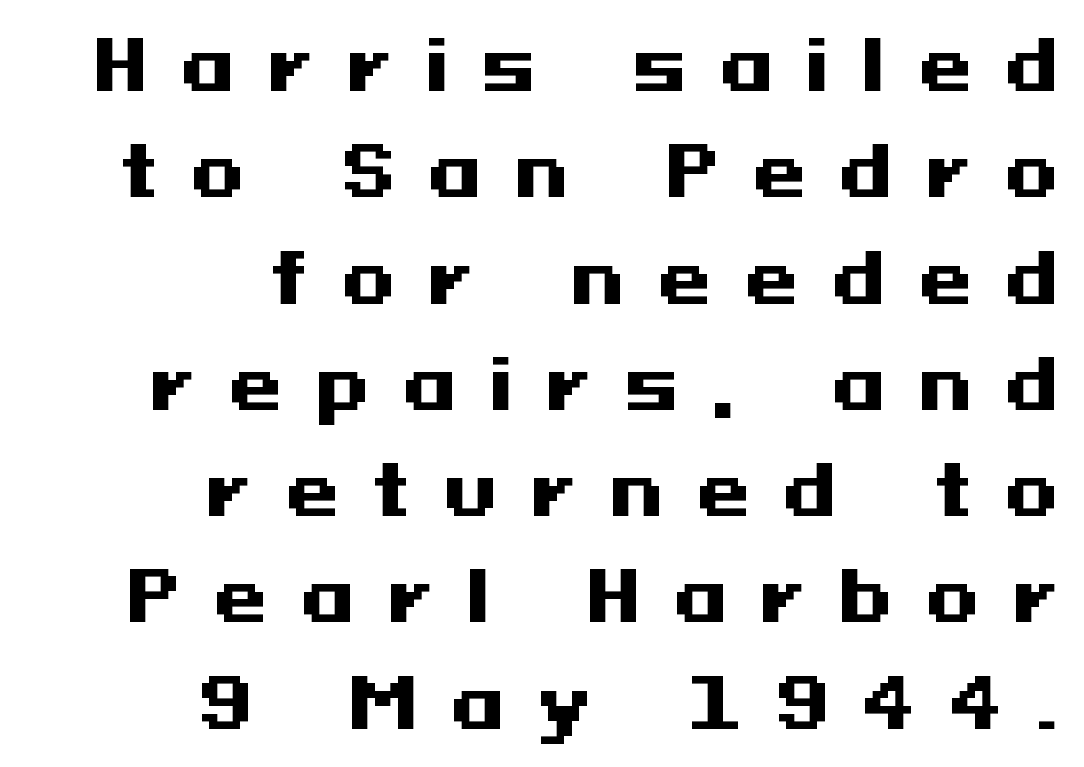
{"serif": "no", "italic": "no", "bold": "yes", "weight": "heavy", "width": "wide", "stroke_contrast": "medium", "x_height": "medium", "underline": "no", "align": "right", "line_spacing": "normal", "line_spacing_ratio": 1.54, "letter_spacing": "wide", "letter_spacing_em": 0.48, "glyph_px": 69}
